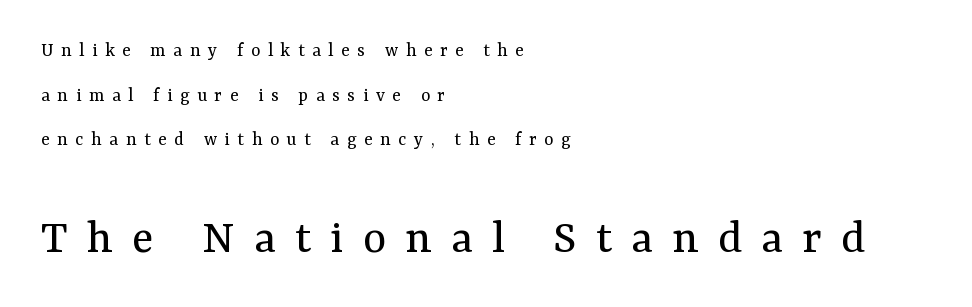
{"serif": "yes", "italic": "no", "bold": "no", "weight": "regular", "width": "normal", "stroke_contrast": "medium", "x_height": "medium", "monospaced": "no", "underline": "no", "align": "left", "line_spacing": "loose", "line_spacing_ratio": 2.23, "letter_spacing": "wide", "letter_spacing_em": 0.38, "larger_block": "second", "size_ratio": 2.5, "glyph_px": 50}
